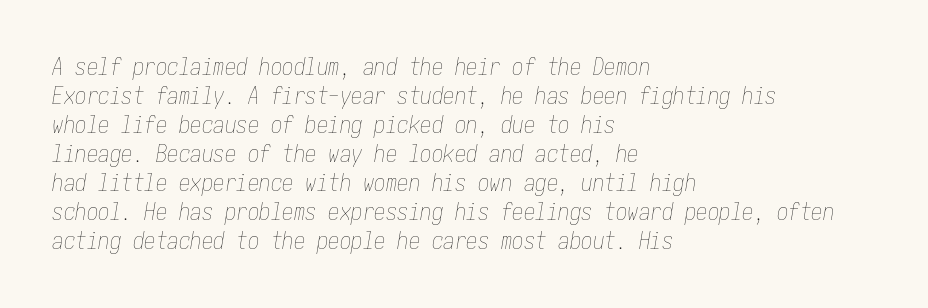
The gaps between neighbouring characters are ordinary and unremarkable. Just letters on the line, the space beneath them empty. The passage is arranged the way most books set body copy — flush left. Italic: yes, the glyphs are oblique. The weight would be labelled regular, book, light, or lighter still.
